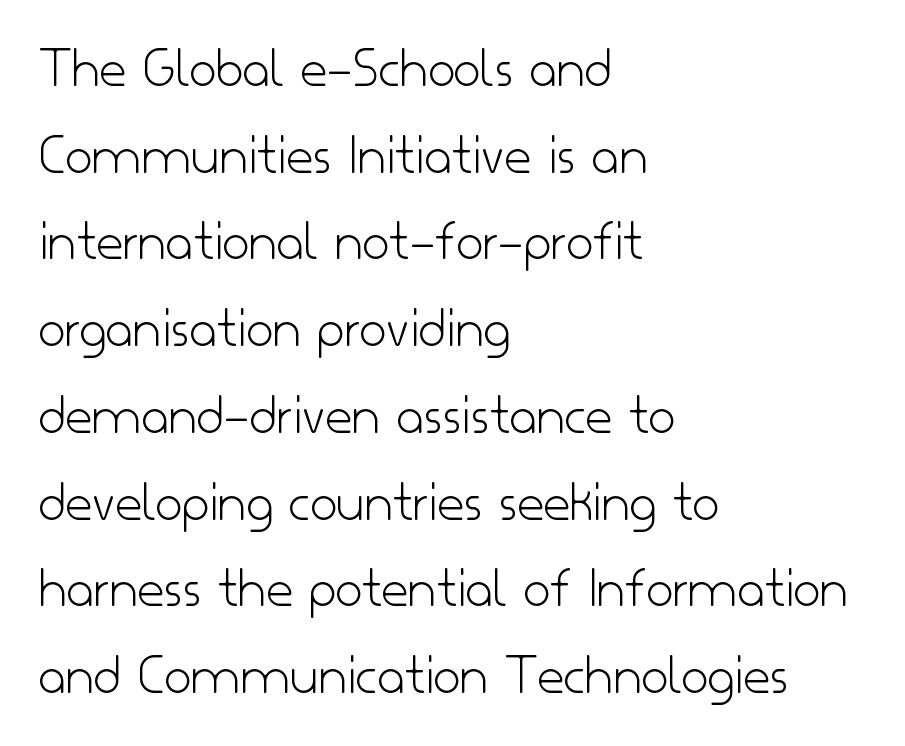
The image shows 59 px light sans-serif type, upright; set left-aligned, normal line spacing (1.47x), normal letter spacing, not underlined; low stroke contrast and a small x-height.
